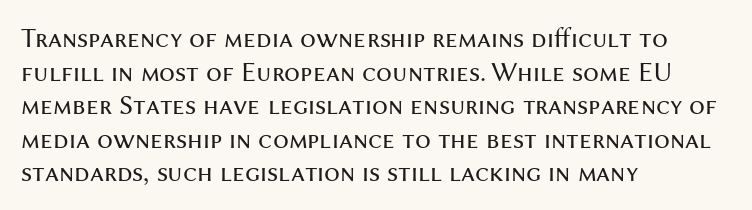
In terms of letterform style, serifs are entirely absent. Glyph-to-glyph distance matches everyday printed text. Descenders hang freely into open space. Is this a heavy cut? Hardly; it is regular or lighter. The ragged edge is on the right, which tells us the setting is flush left. Spacing verdict: proportional, widths tailored to each character.
